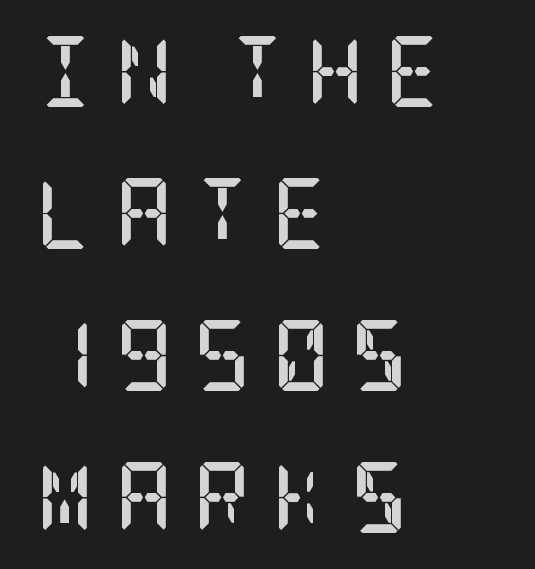
Q: Is the text bold? A: Yes.
Q: Is the text italic (slanted)? A: No, it is upright.
Q: Is the typeface a serif or a sans-serif typeface? A: Serif.
Q: Is the text underlined? A: No.
Q: How is the paragraph aligned? A: Left-aligned.
Q: Is the spacing between letters normal or unusually wide? A: Unusually wide.
Q: Is the spacing between lines tight, normal or loose? A: Loose.
Q: Width (condensed, normal, or wide)? A: Condensed.
Q: Stroke contrast? A: Low.
Q: x-height? A: Large.
